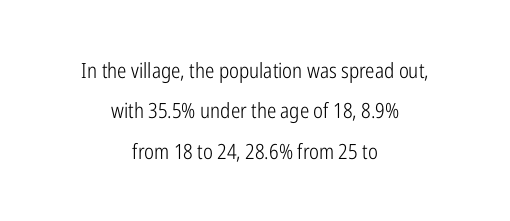
{"italic": "no", "bold": "no", "underline": "no", "align": "center", "line_spacing": "loose", "line_spacing_ratio": 1.92, "letter_spacing": "normal", "letter_spacing_em": 0.0, "glyph_px": 21}
